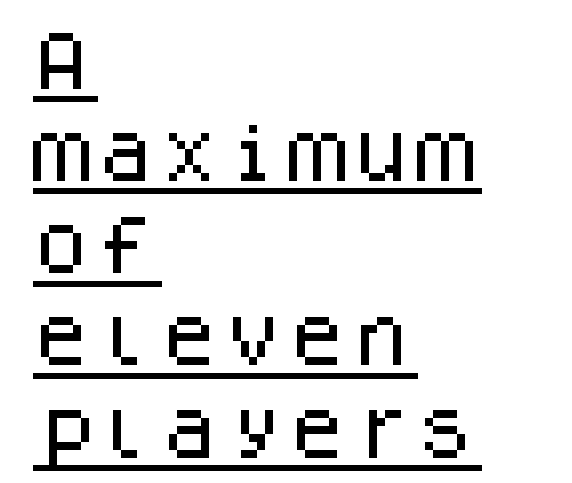
{"serif": "no", "italic": "no", "width": "normal", "stroke_contrast": "low", "x_height": "large", "monospaced": "yes", "underline": "yes", "align": "left", "line_spacing": "normal", "line_spacing_ratio": 1.44, "letter_spacing": "normal", "letter_spacing_em": 0.0, "glyph_px": 64}
